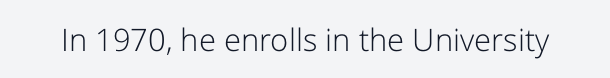
Q: Is the text bold? A: No.
Q: Is the text italic (slanted)? A: No, it is upright.
Q: Is the typeface a serif or a sans-serif typeface? A: Sans-serif.
Q: Is the text underlined? A: No.
Q: Is the spacing between letters normal or unusually wide? A: Normal.
Q: Width (condensed, normal, or wide)? A: Normal.
Q: Stroke contrast? A: Low.
Q: x-height? A: Medium.
Q: Monospaced? A: No.
